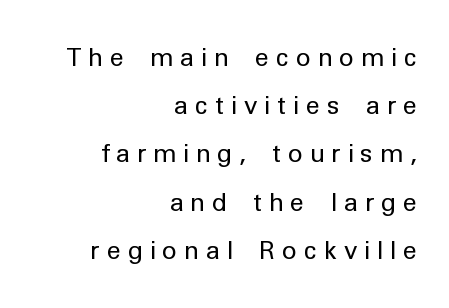
Q: Is the text bold? A: No.
Q: Is the text italic (slanted)? A: No, it is upright.
Q: Is the text underlined? A: No.
Q: How is the paragraph aligned? A: Right-aligned.
Q: Is the spacing between letters normal or unusually wide? A: Unusually wide.
Q: Is the spacing between lines tight, normal or loose? A: Loose.
